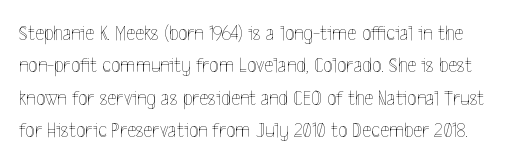
Q: Is the text bold? A: No.
Q: Is the text italic (slanted)? A: No, it is upright.
Q: Is the text underlined? A: No.
Q: Is the spacing between letters normal or unusually wide? A: Normal.
Q: Is the spacing between lines tight, normal or loose? A: Normal.
